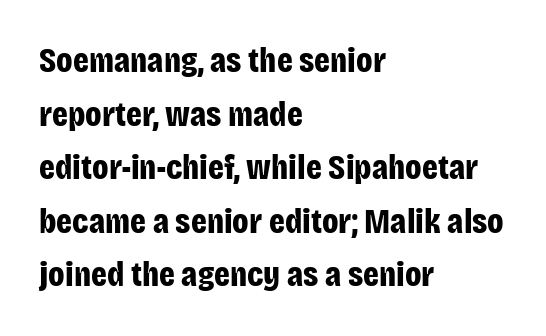
The characters display no serif detailing; their extremities are plain. The lines sit at an ordinary, default distance from one another. Varying glyph widths throughout — classic text-font behaviour. No word sits above an underline. In CSS terms this would be text-align: left. Does extra space separate the letters? No, they use regular spacing.
